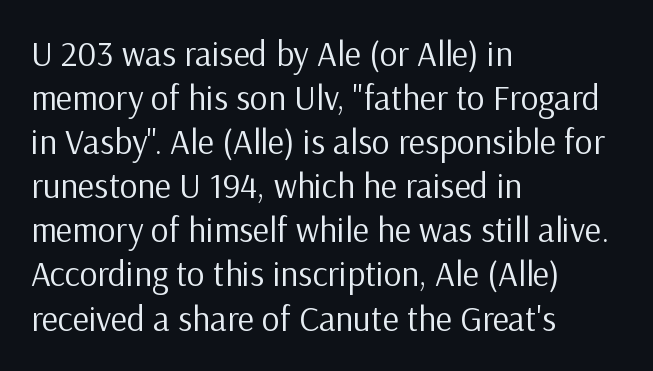
Typographically, this falls in the sans-serif category. No extra tracking has been applied to these lines. Vertically, the passage feels balanced, rows spaced as you'd expect. Reading down the block, your eye returns to a fixed left position each line.
